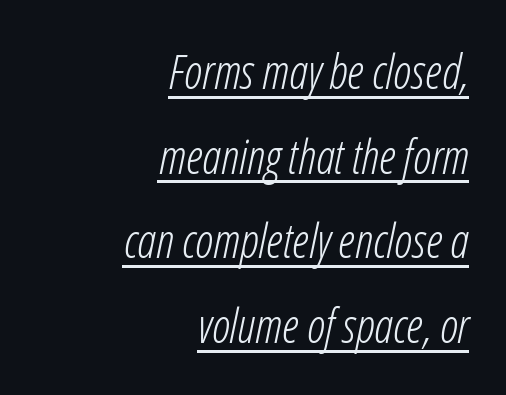
{"italic": "yes", "lean": "right", "slant_degrees": 12, "bold": "no", "weight": "light", "width": "condensed", "stroke_contrast": "low", "x_height": "medium", "monospaced": "no", "underline": "yes", "align": "right", "line_spacing_ratio": 1.8, "letter_spacing": "normal", "letter_spacing_em": 0.0, "glyph_px": 47}
